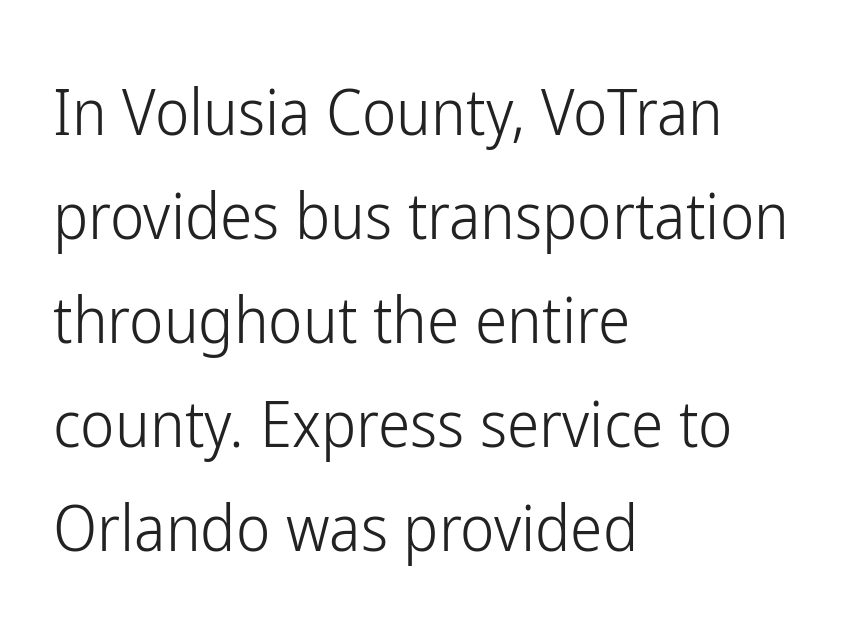
The image shows 65 px light, condensed sans-serif type, upright; set left-aligned, normal line spacing (1.6x), normal letter spacing, not underlined; low stroke contrast and a medium x-height.
